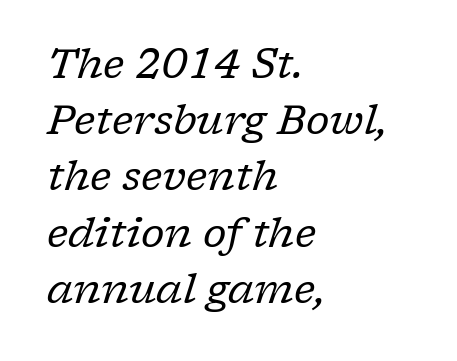
Q: Is the text bold? A: No.
Q: Is the text italic (slanted)? A: Yes, it leans right by about 17 degrees.
Q: Is the typeface a serif or a sans-serif typeface? A: Serif.
Q: Is the text underlined? A: No.
Q: How is the paragraph aligned? A: Left-aligned.
Q: Is the spacing between letters normal or unusually wide? A: Normal.
Q: Is the spacing between lines tight, normal or loose? A: Normal.
Q: Width (condensed, normal, or wide)? A: Normal.
Q: Stroke contrast? A: Low.
Q: x-height? A: Medium.
Q: Monospaced? A: No.
